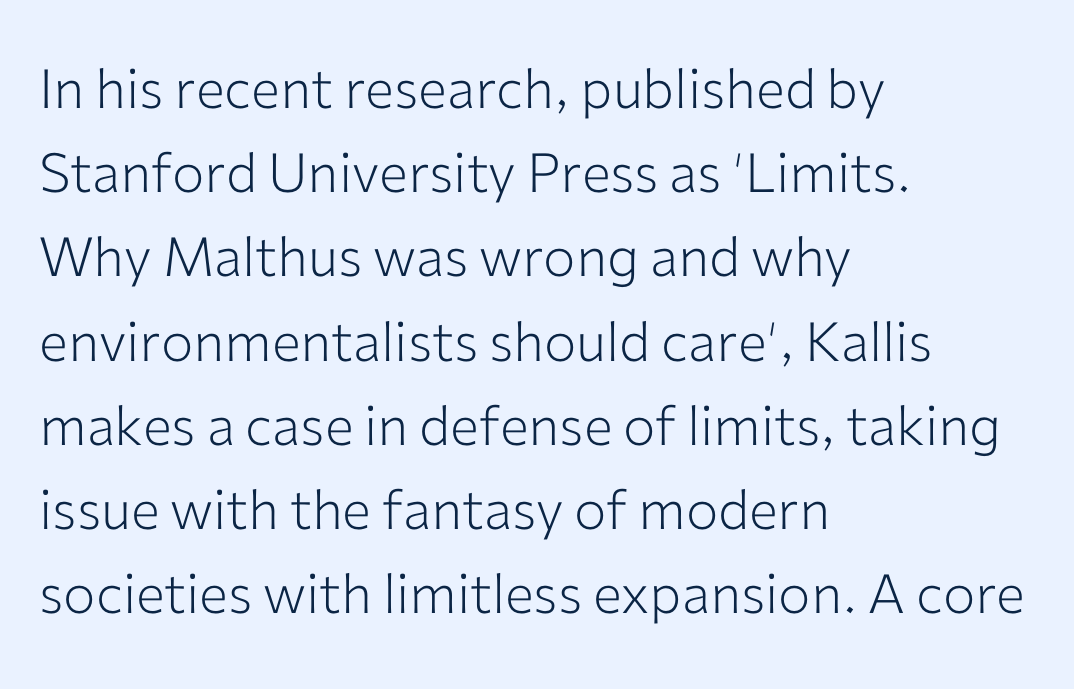
Compared with a typical body face, this is equally light or lighter still. Short and long lines alike share a common starting point at left. Each new line begins a customary step beneath the previous one. Unlike a traditional serif, this face leaves its strokes unadorned. Nobody drew a line under any word here. These lines were composed using upright roman letters.
